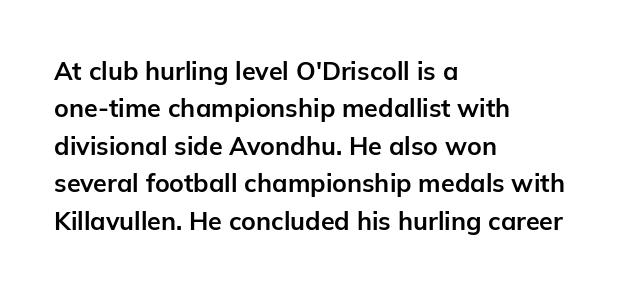
Baseline-to-baseline distance is the conventional proportion of letter height. The typesetter chose a ragged-right arrangement here. The zone under the glyphs is completely vacant. Typesetter's note: full bold, strokes at maximum text heaviness. In terms of posture, this sample is upright. The horizontal fit of the characters is conventional and even.
